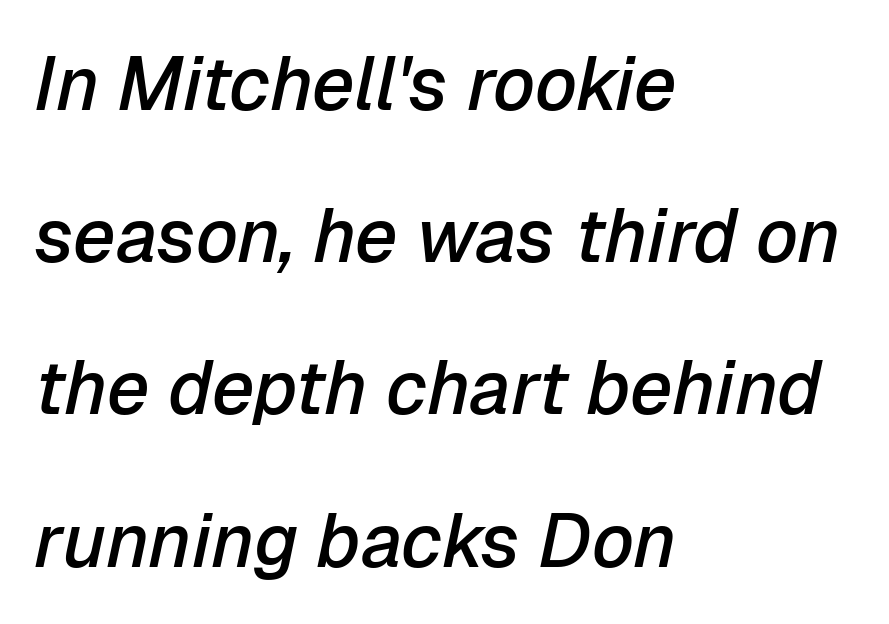
Think of a printed novel: that variable character pitch is what you see here. The typesetter chose a ragged-right arrangement here. The typesetting leans somewhat heavy: a semibold. This rendering leaves character spacing at its baseline value. The glyphs are unaccompanied by any horizontal stroke below them. Reading down the column, the eye jumps a long way to each next line.
